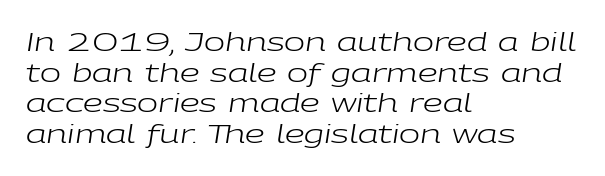
{"italic": "yes", "lean": "right", "slant_degrees": 9, "bold": "no", "underline": "no", "align": "left", "line_spacing_ratio": 1.23, "letter_spacing": "normal", "letter_spacing_em": 0.0, "glyph_px": 25}
